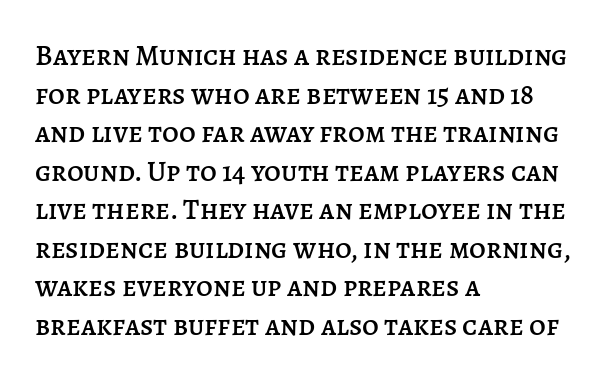
The typography opts for an upright posture over an oblique one. The specimen omits any rule beneath the text block's lines. The compositor pushed each line to the left boundary. Proportional: the letters do not fall into vertical columns. Rows of type keep a routine distance in the vertical direction.
